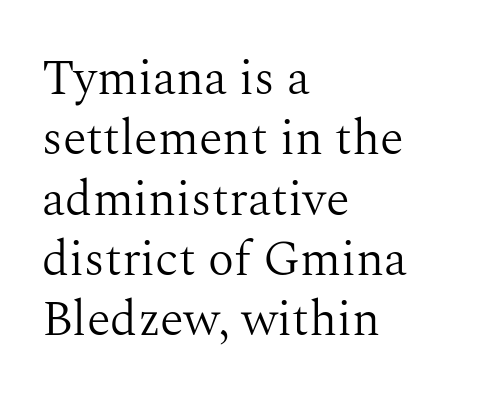
The image shows 49 px light serif type, upright; set left-aligned, line spacing 1.23x, normal letter spacing, not underlined; medium stroke contrast and a medium x-height.
